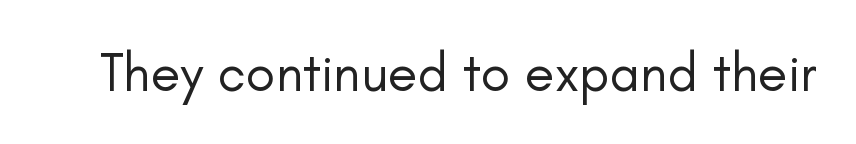
Q: Is the text bold? A: No.
Q: Is the text italic (slanted)? A: No, it is upright.
Q: Is the typeface a serif or a sans-serif typeface? A: Sans-serif.
Q: Is the text underlined? A: No.
Q: Is the spacing between letters normal or unusually wide? A: Normal.
Q: Width (condensed, normal, or wide)? A: Normal.
Q: Stroke contrast? A: Low.
Q: x-height? A: Small.
Q: Monospaced? A: No.
